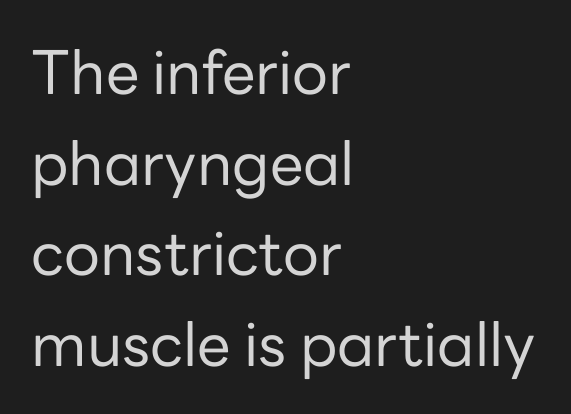
Q: Is the text bold? A: No.
Q: Is the text italic (slanted)? A: No, it is upright.
Q: Is the typeface a serif or a sans-serif typeface? A: Sans-serif.
Q: Is the text underlined? A: No.
Q: How is the paragraph aligned? A: Left-aligned.
Q: Is the spacing between letters normal or unusually wide? A: Normal.
Q: Is the spacing between lines tight, normal or loose? A: Normal.
Q: Width (condensed, normal, or wide)? A: Normal.
Q: Stroke contrast? A: Low.
Q: x-height? A: Medium.
Q: Monospaced? A: No.
